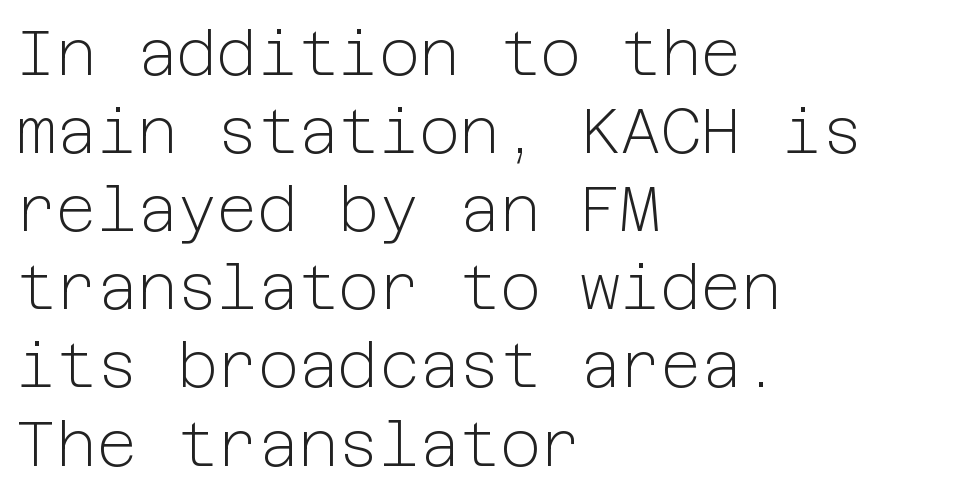
The image shows 62 px light sans-serif type, upright; set left-aligned, normal line spacing (1.26x), normal letter spacing, not underlined; low stroke contrast and a medium x-height.
